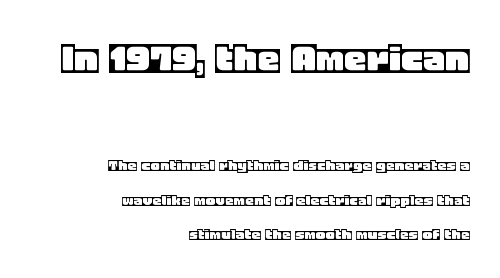
Q: Is the text italic (slanted)? A: No, it is upright.
Q: Is the text underlined? A: No.
Q: How is the paragraph aligned? A: Right-aligned.
Q: Is the spacing between letters normal or unusually wide? A: Normal.
Q: Is the spacing between lines tight, normal or loose? A: Loose.
Q: Which block of text is set in a larger size, the first (top) or the second (bottom)? A: The first (top) one.
Q: Width (condensed, normal, or wide)? A: Normal.
Q: x-height? A: Large.
Q: Monospaced? A: No.
